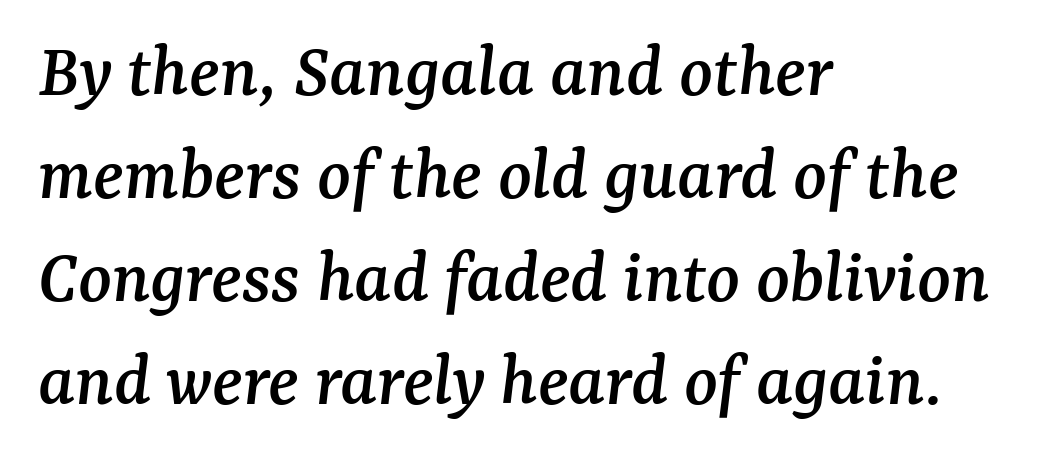
{"serif": "yes", "italic": "yes", "lean": "right", "slant_degrees": 7, "width": "normal", "stroke_contrast": "medium", "x_height": "medium", "monospaced": "no", "underline": "no", "align": "left", "line_spacing": "normal", "line_spacing_ratio": 1.32, "letter_spacing": "normal", "letter_spacing_em": 0.0, "glyph_px": 78}
